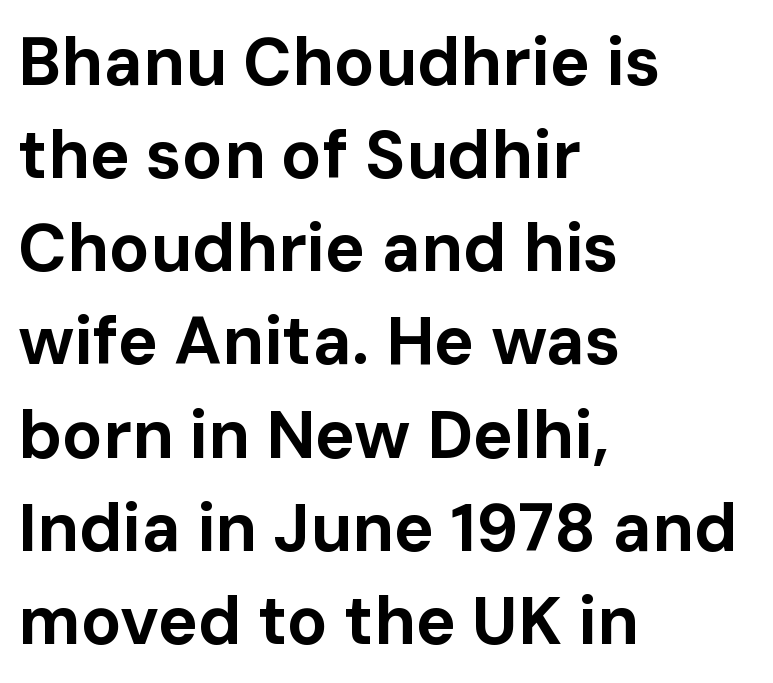
{"serif": "no", "italic": "no", "bold": "yes", "weight": "bold", "width": "normal", "stroke_contrast": "low", "x_height": "medium", "monospaced": "no", "underline": "no", "align": "left", "line_spacing": "normal", "line_spacing_ratio": 1.39, "letter_spacing": "normal", "letter_spacing_em": 0.0, "glyph_px": 67}
